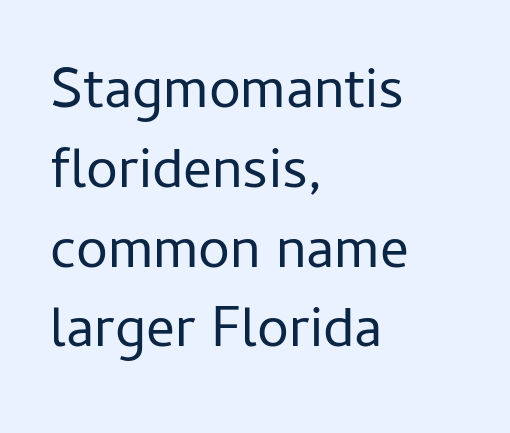
Observe the ordinary spacing: letters are neighbours, not strangers. Regarding serifs, this sample does without them. Think standard paragraph weight, or any step lighter than that. In terms of posture, this sample is upright.
